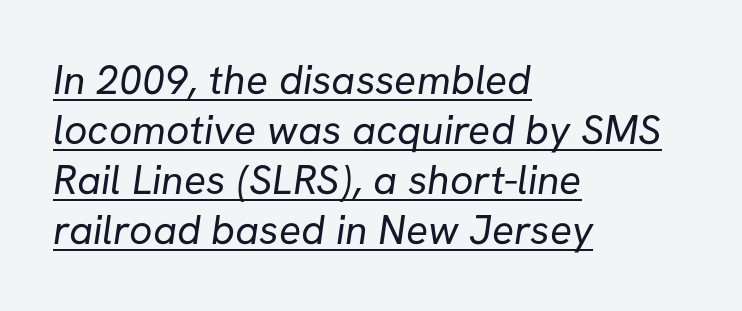
{"serif": "no", "bold": "no", "weight": "regular", "width": "normal", "stroke_contrast": "low", "x_height": "medium", "monospaced": "no", "underline": "yes", "align": "left", "line_spacing_ratio": 1.22, "letter_spacing": "normal", "letter_spacing_em": 0.0, "glyph_px": 41}
